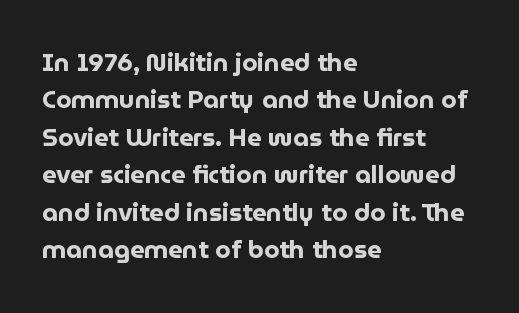
The image shows 25 px bold type, upright; set left-aligned, normal line spacing (1.5x), normal letter spacing, not underlined.
